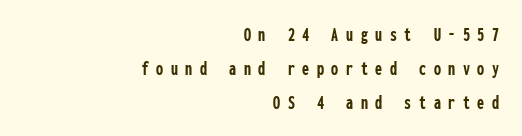
Q: Is the text bold? A: Yes.
Q: Is the text italic (slanted)? A: No, it is upright.
Q: Is the text underlined? A: No.
Q: How is the paragraph aligned? A: Right-aligned.
Q: Is the spacing between letters normal or unusually wide? A: Unusually wide.
Q: Is the spacing between lines tight, normal or loose? A: Normal.
